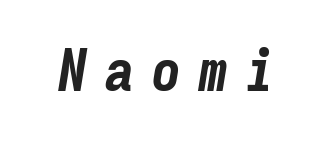
The image shows 58 px bold, condensed type, italic (leaning right), monospaced; set unusually wide letter spacing (+0.31 em), not underlined; low stroke contrast and a medium x-height.
